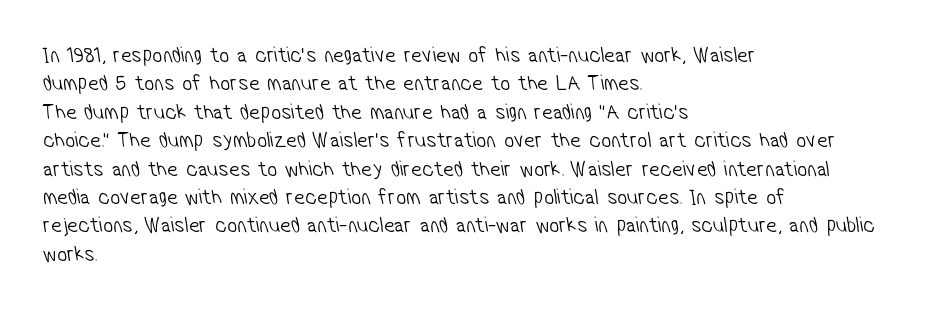
The image shows 22 px text type; set left-aligned, normal line spacing (1.29x), normal letter spacing, not underlined.
